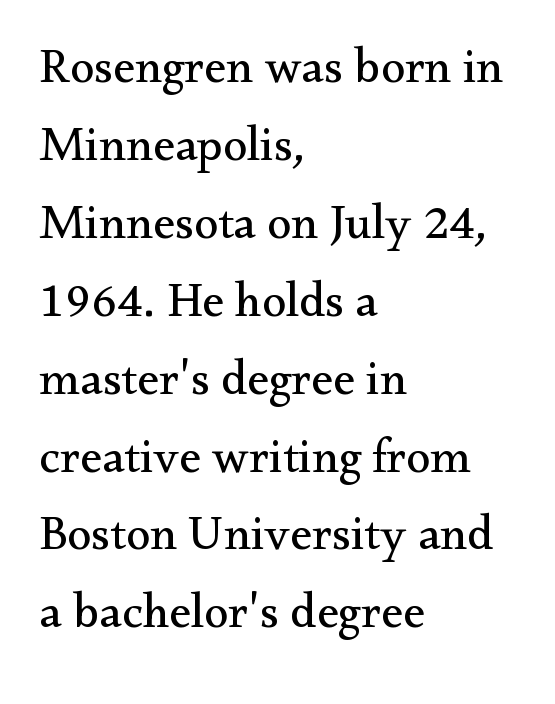
Do the letters lean? They stand straight. The passage shown is typeset with a serif family. Every row of glyphs begins at an identical x-position on the left. Each word holds together tightly as a unit, with standard inter-letter gaps. Has an underline been added? It has not.
